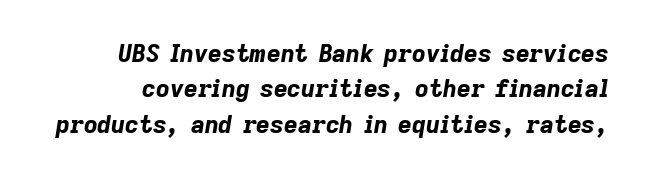
{"italic": "yes", "lean": "right", "slant_degrees": 9, "bold": "yes", "underline": "no", "line_spacing": "normal", "line_spacing_ratio": 1.47, "letter_spacing": "normal", "letter_spacing_em": 0.0, "glyph_px": 24}
